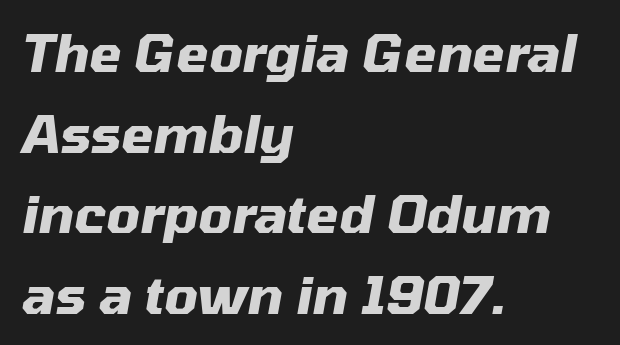
Q: Is the text bold? A: Yes.
Q: Is the text italic (slanted)? A: Yes, it leans right by about 10 degrees.
Q: Is the text underlined? A: No.
Q: How is the paragraph aligned? A: Left-aligned.
Q: Is the spacing between letters normal or unusually wide? A: Normal.
Q: Is the spacing between lines tight, normal or loose? A: Normal.
Q: Width (condensed, normal, or wide)? A: Normal.
Q: Stroke contrast? A: Medium.
Q: x-height? A: Medium.
Q: Monospaced? A: No.
